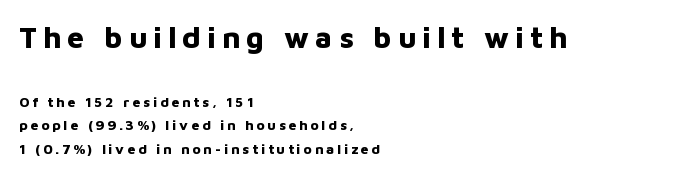
What stands out about the letter spacing? Its width — letters are far apart. Descender tails drop into unmarked territory. Typesetter's note — upper block bumped up in size, lower block left smaller. Vertical strokes here are truly vertical. The face used here has the dense, thick strokes of a bold. Does the leading feel generous? No, just average.
